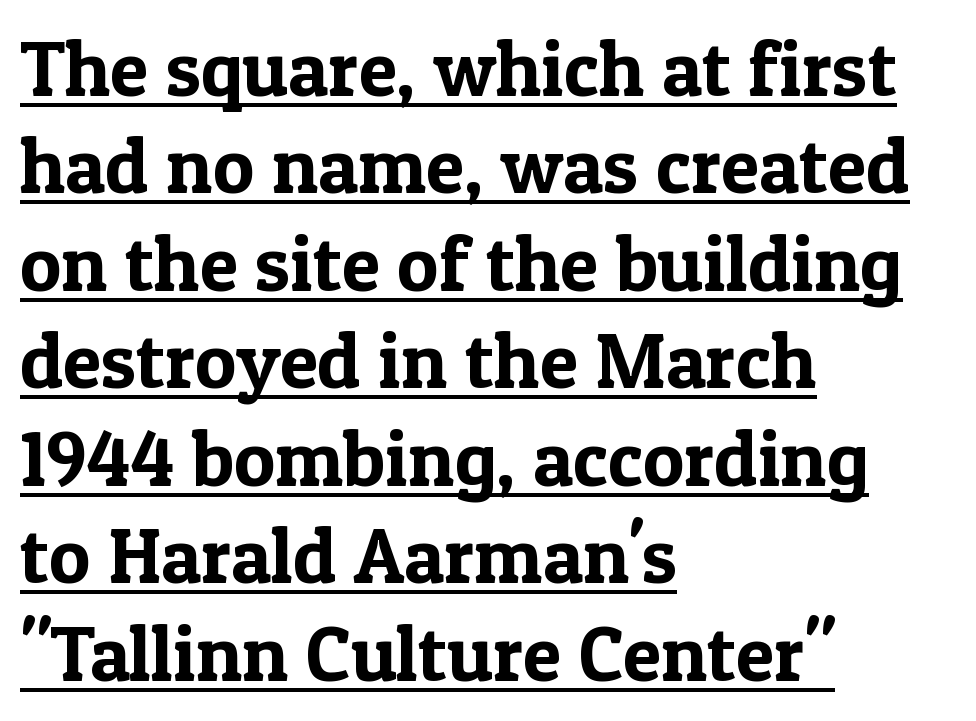
Looks like regular typesetting: each glyph gets only the width it needs. Unlike italic type, these characters show no tilt at all. Underlined type. The designer left line spacing at the default. Nothing unusual about the tracking: characters are spaced as the font intends. Where is the straight margin? On the left.
